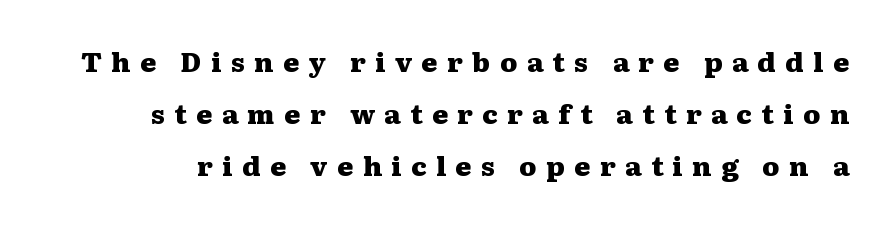
Q: Is the text bold? A: Yes.
Q: Is the text italic (slanted)? A: No, it is upright.
Q: Is the text underlined? A: No.
Q: Is the spacing between letters normal or unusually wide? A: Unusually wide.
Q: Is the spacing between lines tight, normal or loose? A: Loose.
